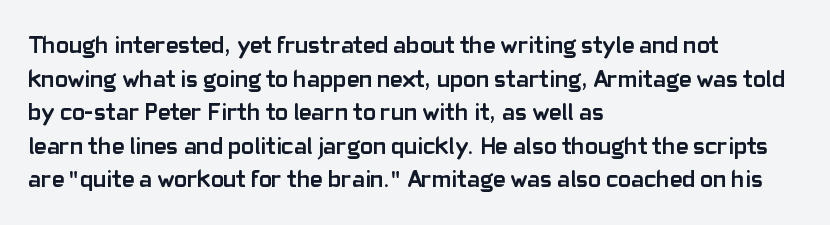
Q: Is the text bold? A: Yes.
Q: Is the text italic (slanted)? A: No, it is upright.
Q: Is the text underlined? A: No.
Q: How is the paragraph aligned? A: Left-aligned.
Q: Is the spacing between letters normal or unusually wide? A: Normal.
Q: Is the spacing between lines tight, normal or loose? A: Normal.
